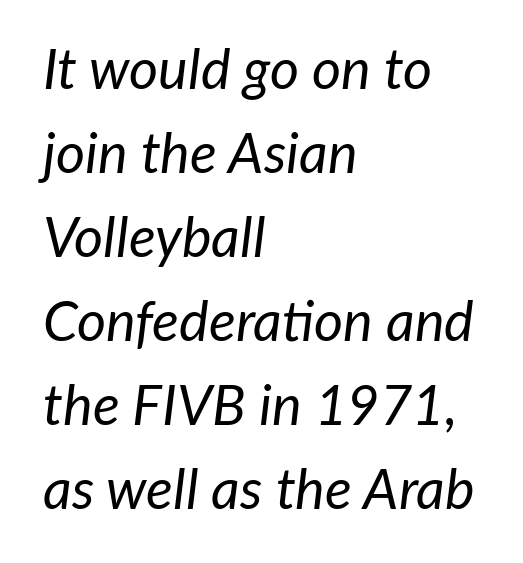
{"italic": "yes", "lean": "right", "slant_degrees": 7, "bold": "no", "weight": "regular", "width": "normal", "stroke_contrast": "low", "x_height": "medium", "monospaced": "no", "underline": "no", "align": "left", "line_spacing": "normal", "line_spacing_ratio": 1.5, "letter_spacing": "normal", "letter_spacing_em": 0.0, "glyph_px": 56}
